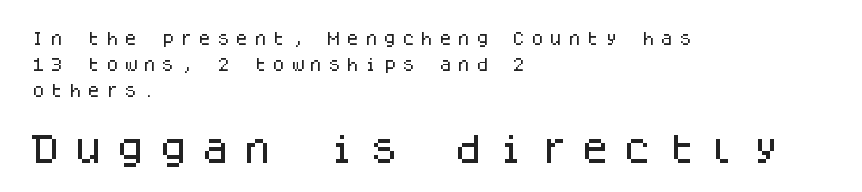
Compared with a centered layout, this one pins lines to the left instead. Spacing between characters has been opened up far beyond the box default. When letters stand straight like this, we call the style roman or upright. Serifs: no, the terminals of the letterforms are clean. The emphasis by scale lands on block number two, below. The foot of each line stays bare and open.
